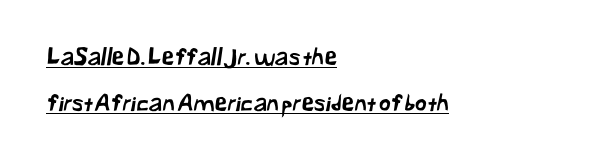
The image shows 23 px text type; set left-aligned, loose line spacing (2.01x), normal letter spacing, underlined.
